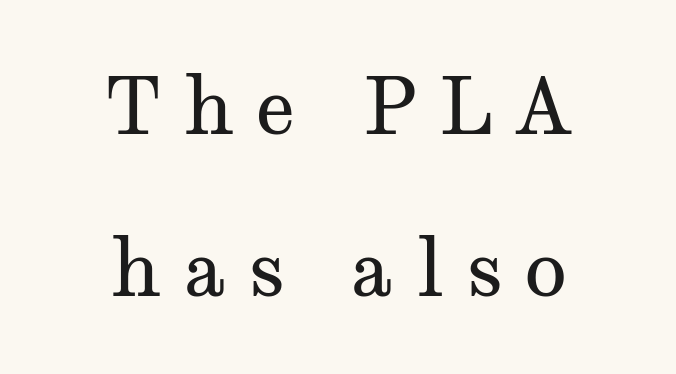
The image shows 78 px regular-weight, wide serif type, upright; set centered, loose line spacing (2.08x), unusually wide letter spacing (+0.28 em), not underlined; medium stroke contrast and a medium x-height.
